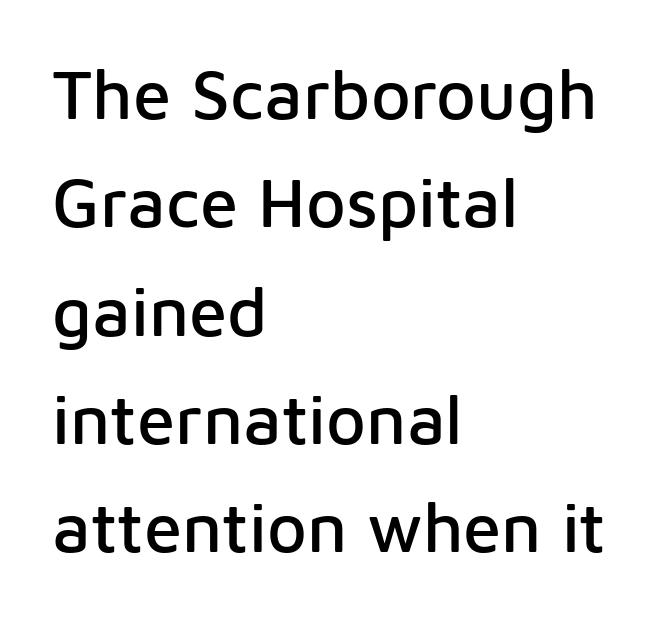
The image shows 69 px sans-serif type, upright; set left-aligned, normal line spacing (1.57x), normal letter spacing, not underlined; low stroke contrast and a medium x-height.
